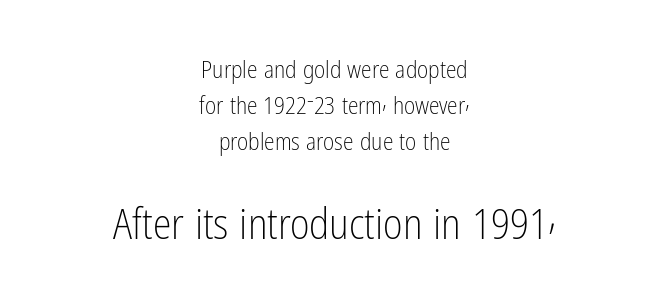
Q: Is the text bold? A: No.
Q: Is the text italic (slanted)? A: No, it is upright.
Q: Is the typeface a serif or a sans-serif typeface? A: Sans-serif.
Q: Is the text underlined? A: No.
Q: How is the paragraph aligned? A: Centered.
Q: Is the spacing between letters normal or unusually wide? A: Normal.
Q: Is the spacing between lines tight, normal or loose? A: Normal.
Q: Which block of text is set in a larger size, the first (top) or the second (bottom)? A: The second (bottom) one.
Q: Width (condensed, normal, or wide)? A: Condensed.
Q: Stroke contrast? A: Low.
Q: x-height? A: Medium.
Q: Monospaced? A: No.
